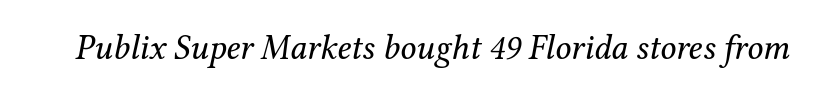
Any mark beneath the type? The region is blank. Character widths vary here, with narrow letters taking less room than wide ones. The lettering tilts uniformly, giving the passage an italic look. Stroke thickness stays within the range of a standard reading face or lighter.
